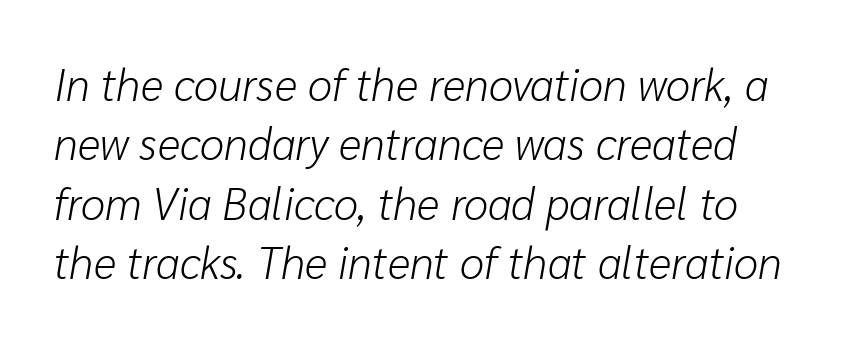
{"italic": "yes", "lean": "right", "slant_degrees": 10, "bold": "no", "weight": "light", "width": "normal", "stroke_contrast": "low", "x_height": "medium", "monospaced": "no", "underline": "no", "line_spacing": "normal", "line_spacing_ratio": 1.35, "letter_spacing": "normal", "letter_spacing_em": 0.0, "glyph_px": 44}
